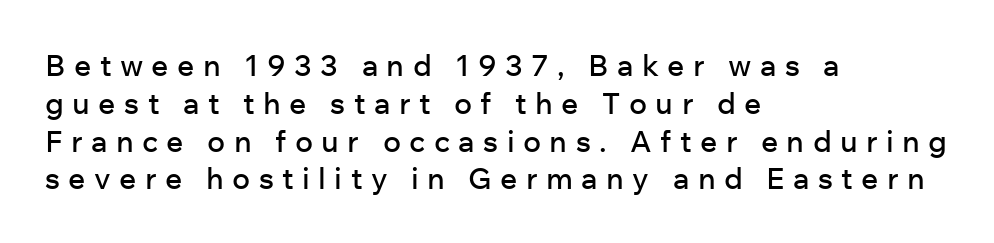
Q: Is the text italic (slanted)? A: No, it is upright.
Q: Is the typeface a serif or a sans-serif typeface? A: Sans-serif.
Q: Is the text underlined? A: No.
Q: How is the paragraph aligned? A: Left-aligned.
Q: Is the spacing between letters normal or unusually wide? A: Unusually wide.
Q: Is the spacing between lines tight, normal or loose? A: Normal.
Q: Width (condensed, normal, or wide)? A: Normal.
Q: Stroke contrast? A: Low.
Q: x-height? A: Medium.
Q: Monospaced? A: No.
